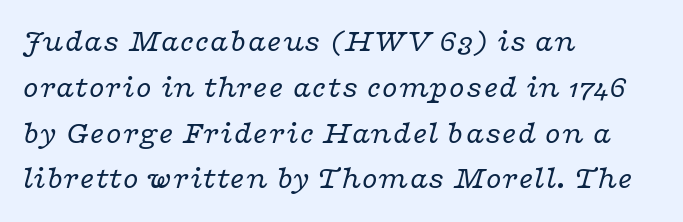
{"serif": "yes", "italic": "yes", "lean": "right", "slant_degrees": 16, "bold": "no", "weight": "regular", "width": "wide", "stroke_contrast": "low", "x_height": "medium", "monospaced": "no", "underline": "no", "align": "left", "line_spacing": "normal", "line_spacing_ratio": 1.43, "letter_spacing": "normal", "letter_spacing_em": 0.0, "glyph_px": 32}
